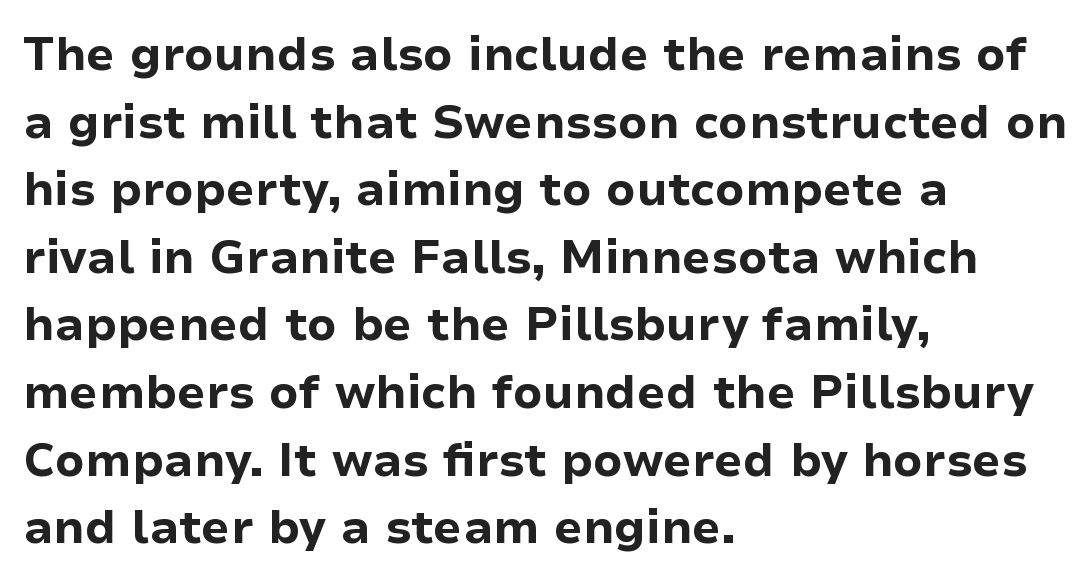
The image shows 46 px bold sans-serif type, upright; set left-aligned, normal line spacing (1.47x), normal letter spacing, not underlined; low stroke contrast and a medium x-height.
